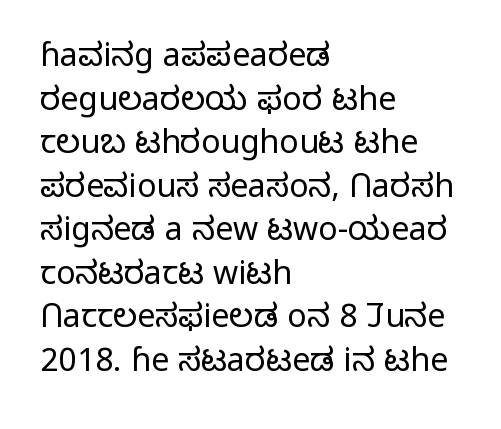
The image shows 32 px light sans-serif type, upright; set left-aligned, normal line spacing (1.36x), normal letter spacing, not underlined; low stroke contrast and a medium x-height.
